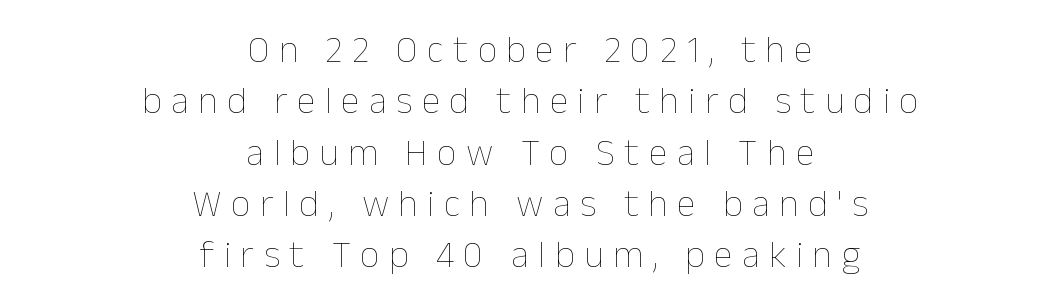
{"italic": "no", "bold": "no", "weight": "thin", "width": "normal", "stroke_contrast": "low", "x_height": "medium", "monospaced": "no", "underline": "no", "align": "center", "line_spacing": "normal", "line_spacing_ratio": 1.35, "letter_spacing": "wide", "letter_spacing_em": 0.25, "glyph_px": 38}
